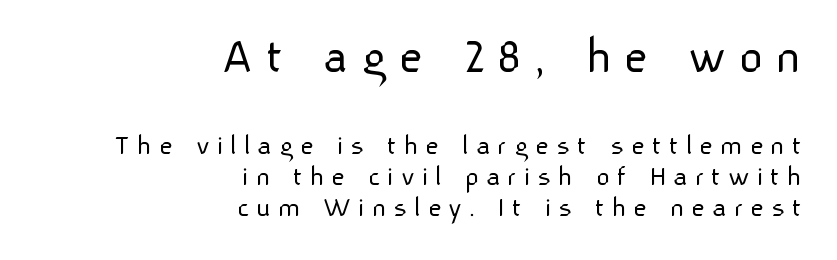
Q: Is the text bold? A: No.
Q: Is the text italic (slanted)? A: No, it is upright.
Q: Is the typeface a serif or a sans-serif typeface? A: Sans-serif.
Q: Is the text underlined? A: No.
Q: How is the paragraph aligned? A: Right-aligned.
Q: Is the spacing between letters normal or unusually wide? A: Unusually wide.
Q: Is the spacing between lines tight, normal or loose? A: Tight.
Q: Which block of text is set in a larger size, the first (top) or the second (bottom)? A: The first (top) one.
Q: Width (condensed, normal, or wide)? A: Normal.
Q: Stroke contrast? A: Low.
Q: x-height? A: Medium.
Q: Monospaced? A: No.
